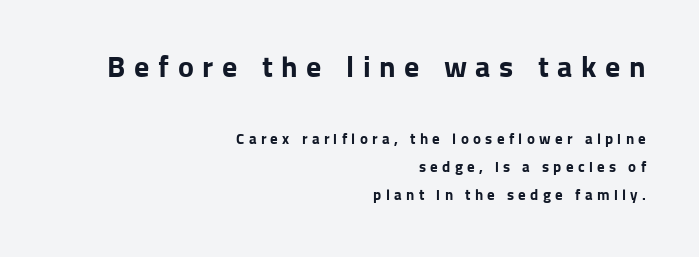
The text was rendered using a sans face with plain stroke endings. The letters are spread apart with noticeably loose tracking. This sample is right-justified, so line beginnings fall wherever the words allow. Each letter keeps its own natural width here, so spacing adapts to shape.
